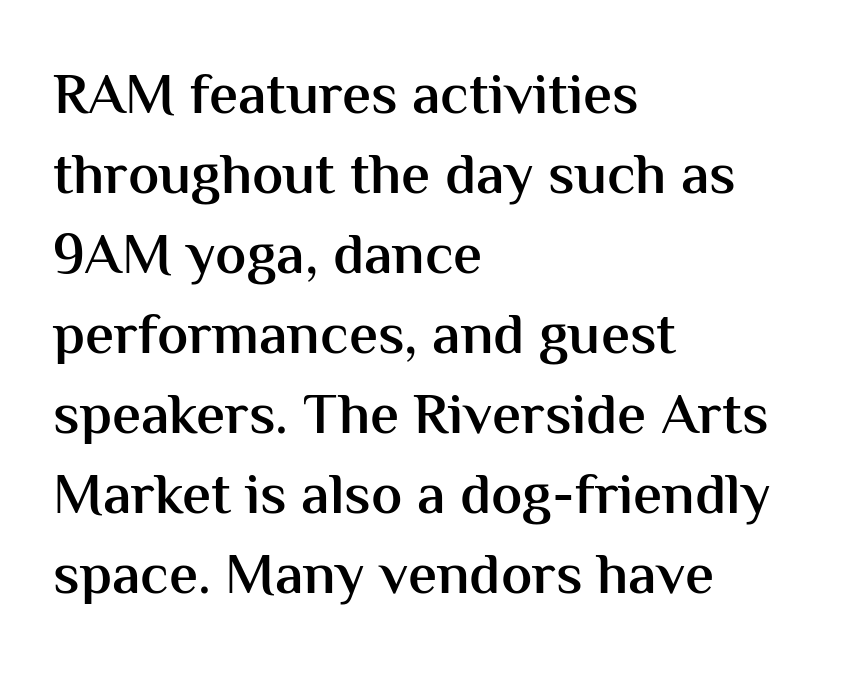
Q: Is the text bold? A: Semi-bold.
Q: Is the text italic (slanted)? A: No, it is upright.
Q: Is the typeface a serif or a sans-serif typeface? A: Sans-serif.
Q: Is the text underlined? A: No.
Q: How is the paragraph aligned? A: Left-aligned.
Q: Is the spacing between letters normal or unusually wide? A: Normal.
Q: Is the spacing between lines tight, normal or loose? A: Normal.
Q: Width (condensed, normal, or wide)? A: Normal.
Q: Stroke contrast? A: Medium.
Q: x-height? A: Medium.
Q: Monospaced? A: No.
